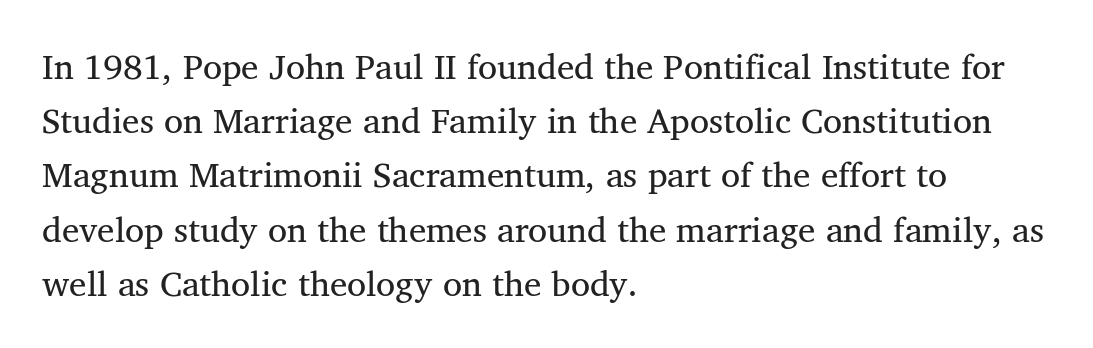
{"serif": "yes", "italic": "no", "bold": "no", "weight": "regular", "width": "normal", "stroke_contrast": "medium", "x_height": "medium", "monospaced": "no", "underline": "no", "align": "left", "line_spacing": "normal", "line_spacing_ratio": 1.55, "letter_spacing": "normal", "letter_spacing_em": 0.0, "glyph_px": 35}
